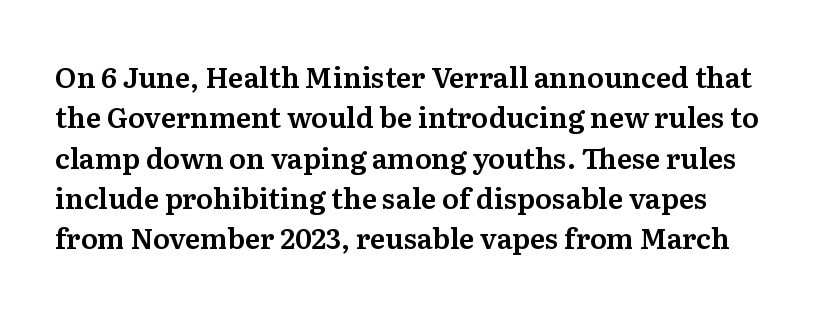
The designer left line spacing at the default. Beneath every word, the page is bare. The characters display serif detailing at their extremities. The letters advance in unequal steps, a hallmark of proportional type. A typesetter would mark this as roman, not italic.
